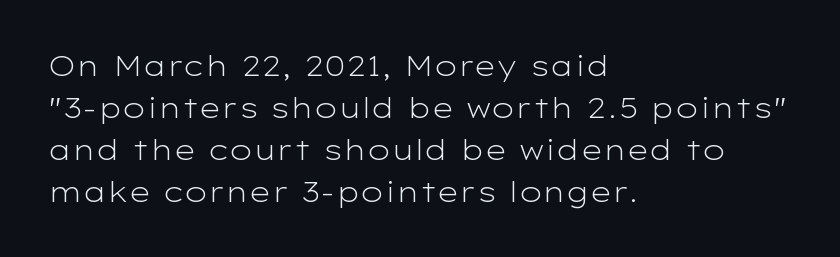
The image shows 28 px light, wide sans-serif type, upright; set left-aligned, normal line spacing (1.5x), normal letter spacing, not underlined; low stroke contrast and a medium x-height.
